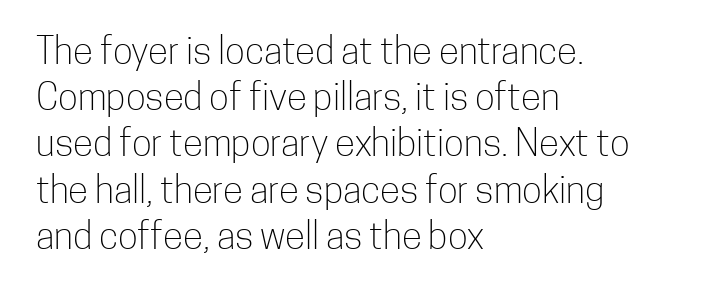
The image shows 37 px light, condensed sans-serif type, upright; set left-aligned, normal line spacing (1.25x), normal letter spacing, not underlined; low stroke contrast and a medium x-height.
